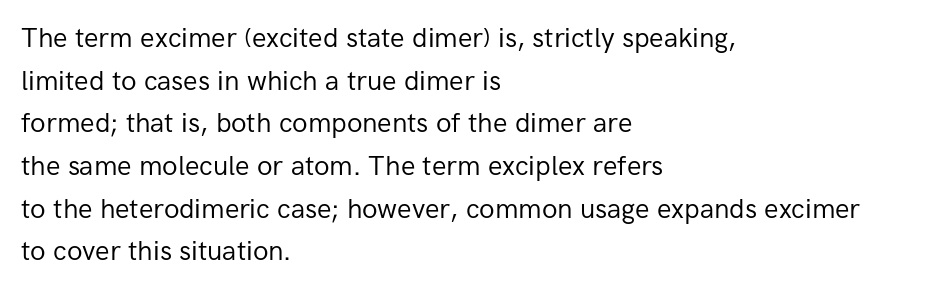
{"italic": "no", "bold": "no", "underline": "no", "align": "left", "line_spacing": "normal", "line_spacing_ratio": 1.58, "letter_spacing": "normal", "letter_spacing_em": 0.0, "glyph_px": 27}
